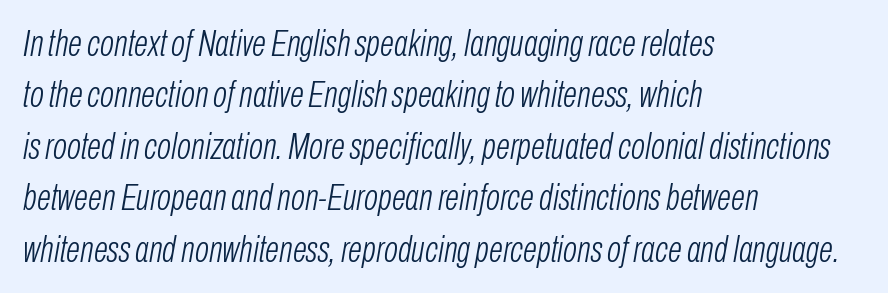
The tracking reads as untouched default to a designer's eye. Bare-footed words on every line. The letters advance in unequal steps, a hallmark of proportional type. The characters are drawn with everyday or finer stroke widths. This rendering uses left alignment, leaving the right contour irregular. Notice how the stems are inclined rather than vertical — that's the hallmark of italics.
